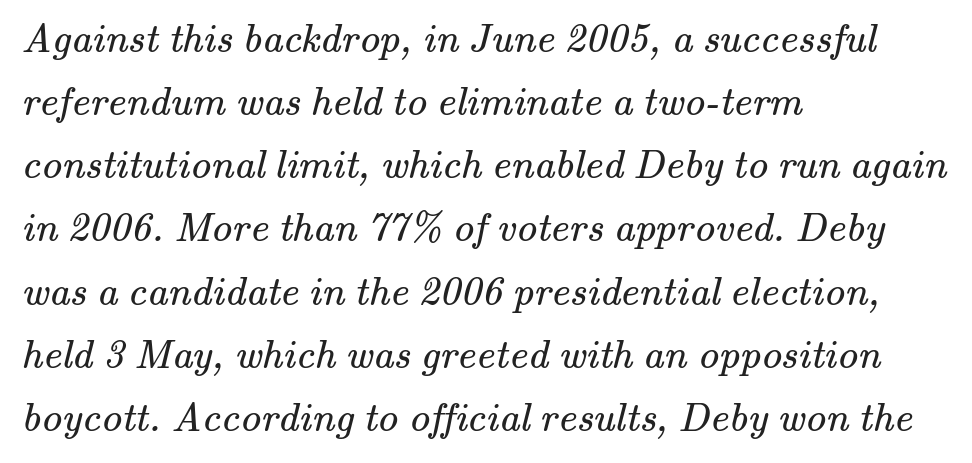
Q: Is the text bold? A: No.
Q: Is the typeface a serif or a sans-serif typeface? A: Serif.
Q: Is the text underlined? A: No.
Q: How is the paragraph aligned? A: Left-aligned.
Q: Is the spacing between letters normal or unusually wide? A: Normal.
Q: Is the spacing between lines tight, normal or loose? A: Normal.
Q: Width (condensed, normal, or wide)? A: Normal.
Q: Stroke contrast? A: Medium.
Q: x-height? A: Small.
Q: Monospaced? A: No.
